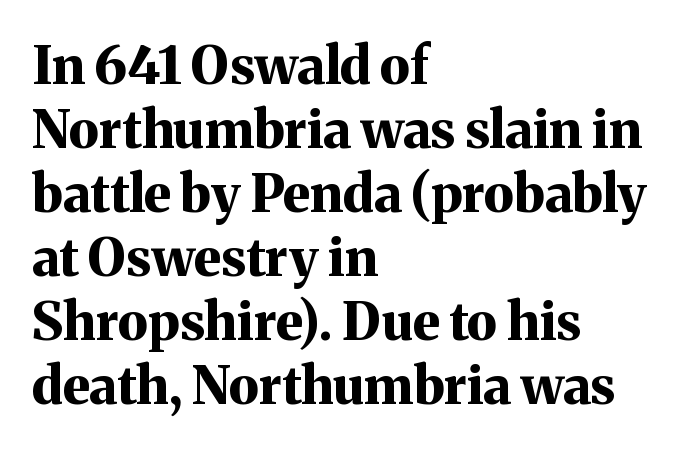
Characters remain perfectly vertical along every line. Default kerning and tracking; the words read as compact shapes. Here the designer chose a conventional face with non-uniform glyph widths. Decoration check: the copy has no underline. This is heavy type, rendered in bold.
